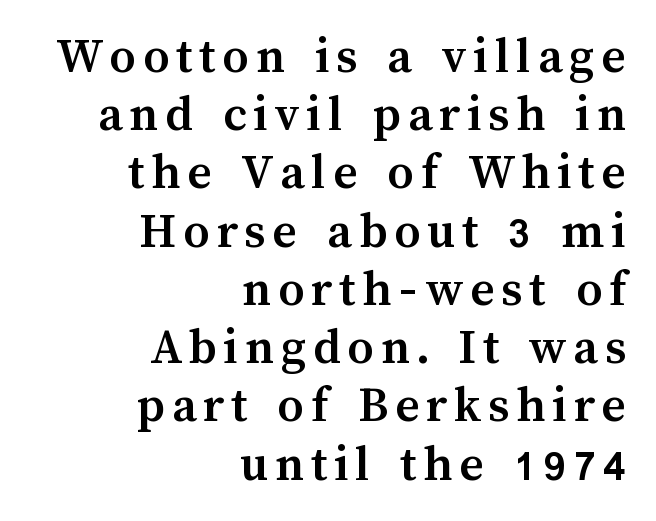
{"italic": "no", "bold": "yes", "weight": "semibold", "width": "normal", "stroke_contrast": "medium", "x_height": "medium", "monospaced": "no", "underline": "no", "align": "right", "line_spacing": "tight", "line_spacing_ratio": 1.12, "glyph_px": 52}
